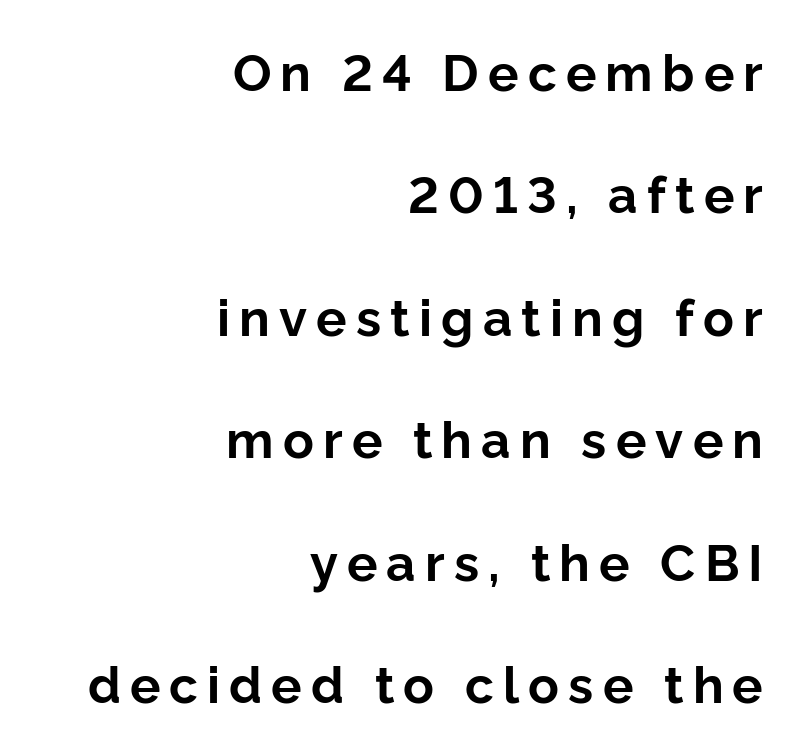
{"serif": "no", "italic": "no", "bold": "yes", "weight": "bold", "width": "normal", "stroke_contrast": "low", "x_height": "medium", "monospaced": "no", "underline": "no", "align": "right", "line_spacing": "loose", "line_spacing_ratio": 2.4, "glyph_px": 51}
